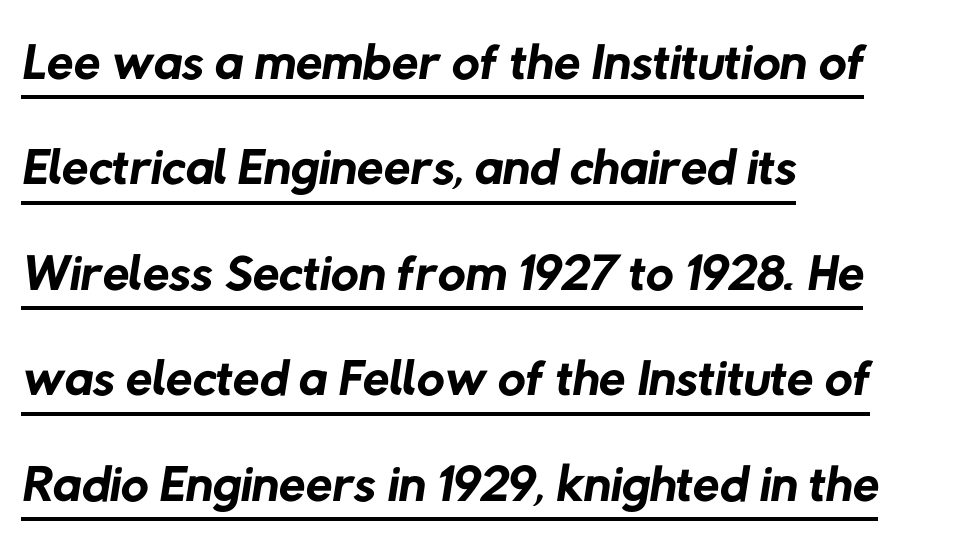
Q: Is the text bold? A: No.
Q: Is the typeface a serif or a sans-serif typeface? A: Sans-serif.
Q: Is the text underlined? A: Yes.
Q: How is the paragraph aligned? A: Left-aligned.
Q: Is the spacing between letters normal or unusually wide? A: Normal.
Q: Is the spacing between lines tight, normal or loose? A: Normal.
Q: Width (condensed, normal, or wide)? A: Normal.
Q: Stroke contrast? A: Low.
Q: x-height? A: Medium.
Q: Monospaced? A: No.
